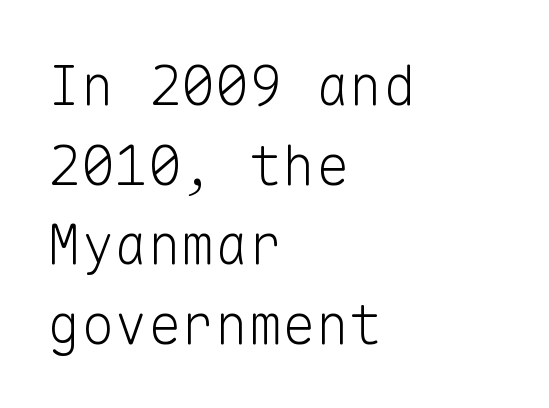
The image shows 56 px light sans-serif type, upright, monospaced; set left-aligned, normal line spacing (1.42x), normal letter spacing, not underlined; low stroke contrast and a medium x-height.
